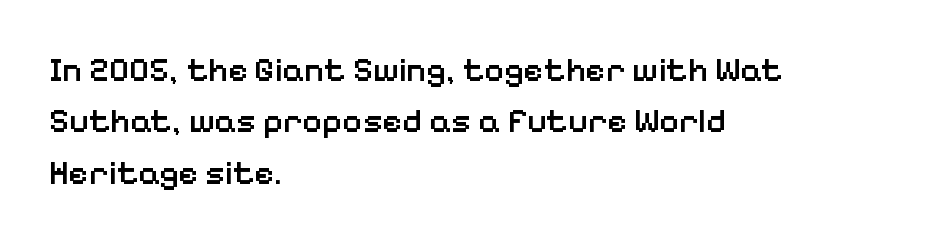
The image shows 34 px semibold sans-serif type, upright; set left-aligned, normal line spacing (1.51x), normal letter spacing, not underlined; low stroke contrast and a medium x-height.
